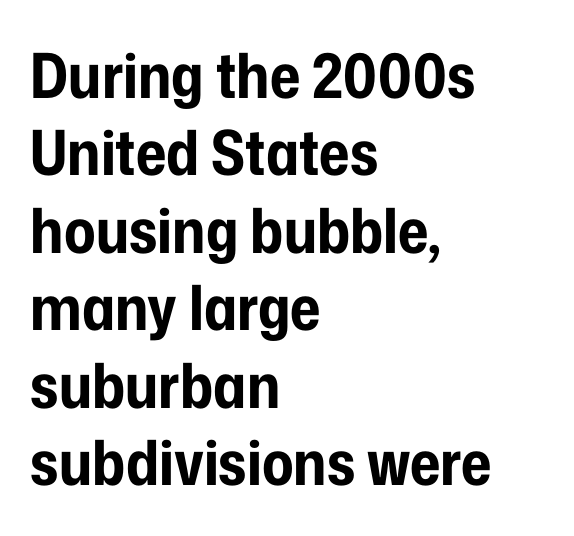
Q: Is the text bold? A: Yes.
Q: Is the text italic (slanted)? A: No, it is upright.
Q: Is the typeface a serif or a sans-serif typeface? A: Sans-serif.
Q: Is the text underlined? A: No.
Q: How is the paragraph aligned? A: Left-aligned.
Q: Is the spacing between letters normal or unusually wide? A: Normal.
Q: Is the spacing between lines tight, normal or loose? A: Normal.
Q: Width (condensed, normal, or wide)? A: Condensed.
Q: Stroke contrast? A: Low.
Q: x-height? A: Medium.
Q: Monospaced? A: No.
